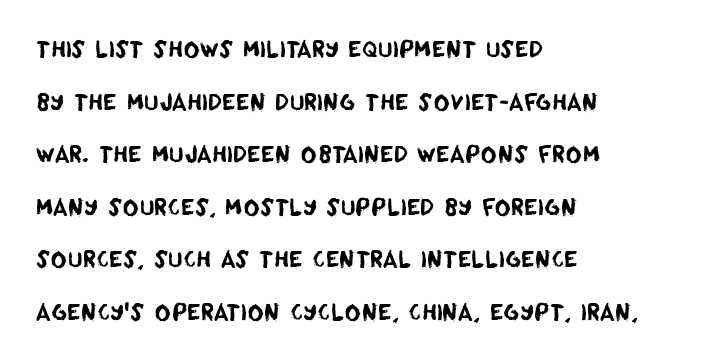
The image shows 22 px text type; set left-aligned, loose line spacing (2.39x), normal letter spacing, not underlined.
